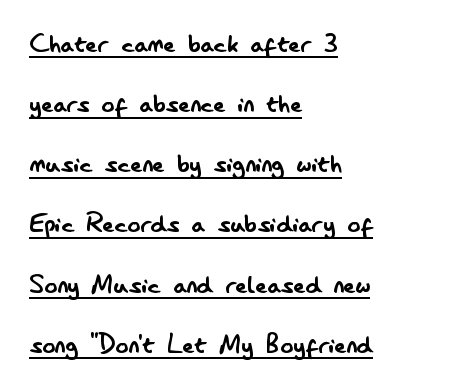
The image shows 32 px regular-weight, condensed sans-serif type, upright; set left-aligned, line spacing 1.88x, normal letter spacing, underlined; low stroke contrast and a small x-height.
